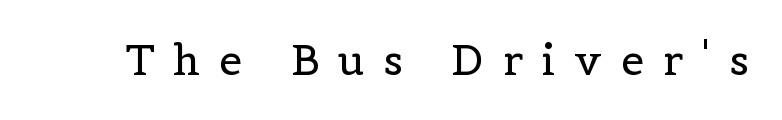
Nothing heavy about these letters — not bold at all. Check the space under the baseline: it is left empty. Small tapered or slab feet sit at the stroke ends, so this counts as serif. Substantial extra tracking has been applied to these lines. The letters stand straight up with perfectly vertical stems. Each letter keeps its own natural width here, so spacing adapts to shape.
